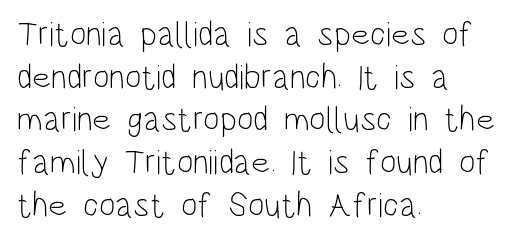
Q: Is the text bold? A: No.
Q: Is the text italic (slanted)? A: No, it is upright.
Q: Is the typeface a serif or a sans-serif typeface? A: Sans-serif.
Q: Is the text underlined? A: No.
Q: How is the paragraph aligned? A: Left-aligned.
Q: Is the spacing between letters normal or unusually wide? A: Normal.
Q: Width (condensed, normal, or wide)? A: Condensed.
Q: Stroke contrast? A: Low.
Q: x-height? A: Large.
Q: Monospaced? A: No.
